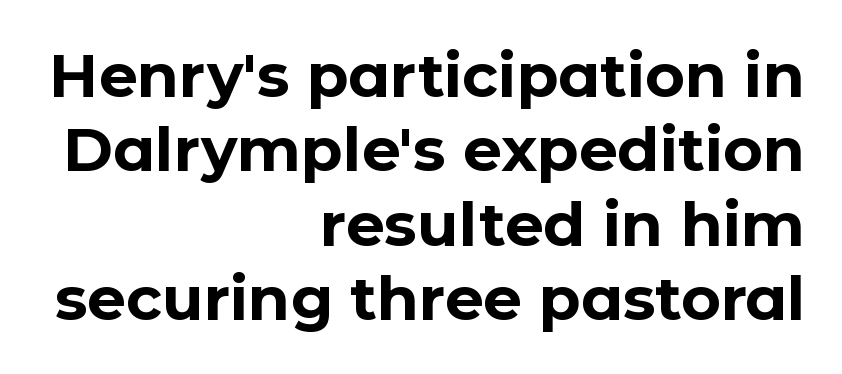
Q: Is the text bold? A: Yes.
Q: Is the text italic (slanted)? A: No, it is upright.
Q: Is the typeface a serif or a sans-serif typeface? A: Sans-serif.
Q: Is the text underlined? A: No.
Q: How is the paragraph aligned? A: Right-aligned.
Q: Is the spacing between letters normal or unusually wide? A: Normal.
Q: Width (condensed, normal, or wide)? A: Normal.
Q: Stroke contrast? A: Low.
Q: x-height? A: Medium.
Q: Monospaced? A: No.
